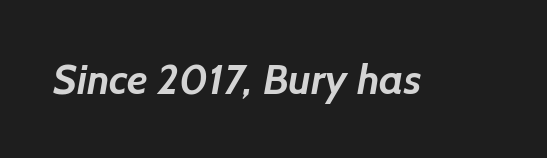
Q: Is the text bold? A: Yes.
Q: Is the typeface a serif or a sans-serif typeface? A: Sans-serif.
Q: Is the text underlined? A: No.
Q: Is the spacing between letters normal or unusually wide? A: Normal.
Q: Width (condensed, normal, or wide)? A: Normal.
Q: Stroke contrast? A: Low.
Q: x-height? A: Medium.
Q: Monospaced? A: No.
